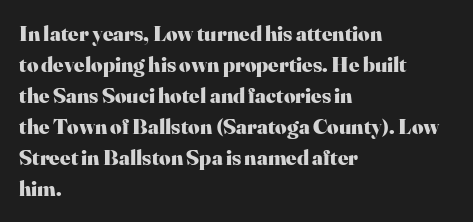
The image shows 22 px bold type, upright; set left-aligned, normal line spacing (1.41x), normal letter spacing, not underlined.
